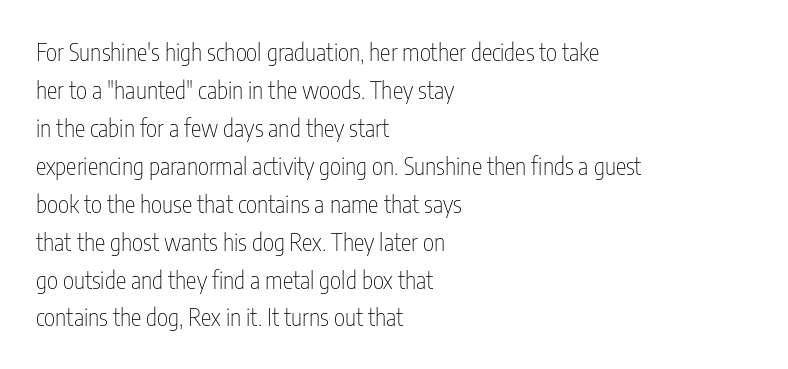
The image shows 24 px text type, upright; set left-aligned, normal line spacing (1.58x), normal letter spacing, not underlined.
